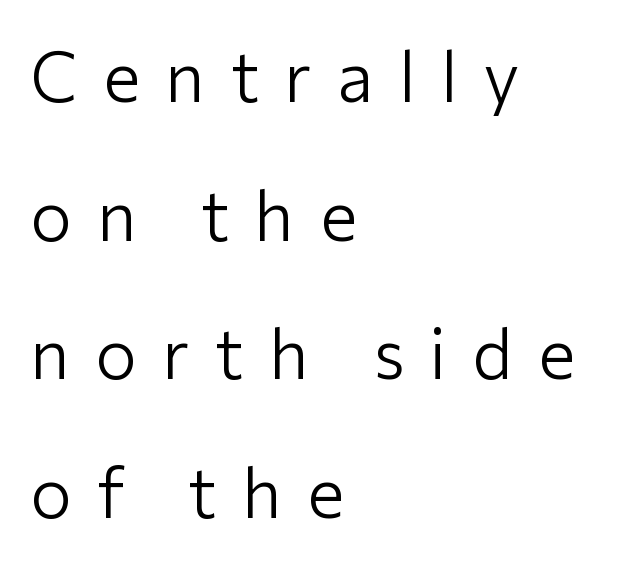
The image shows 70 px light sans-serif type, upright; set left-aligned, loose line spacing (1.98x), unusually wide letter spacing (+0.36 em), not underlined; low stroke contrast and a medium x-height.
